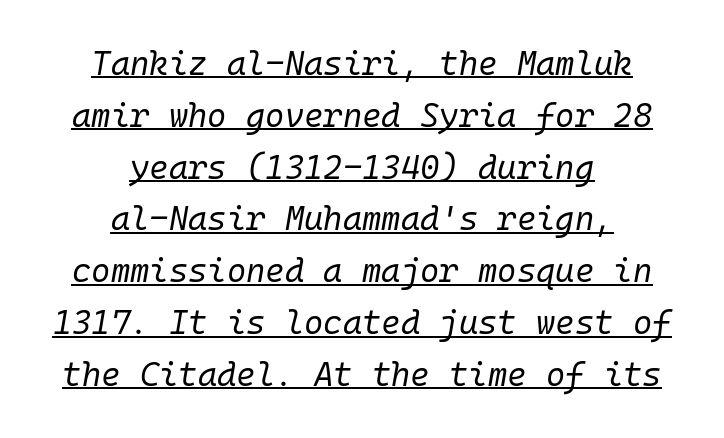
Is there an underline? Yes — a line sits under the letters. Is this a fixed-width face? Yes — each glyph sits in an identical cell. Weight: not bold — regular or lighter. Italic: yes, the glyphs are oblique. Leading matches the norm, producing a regular column.
